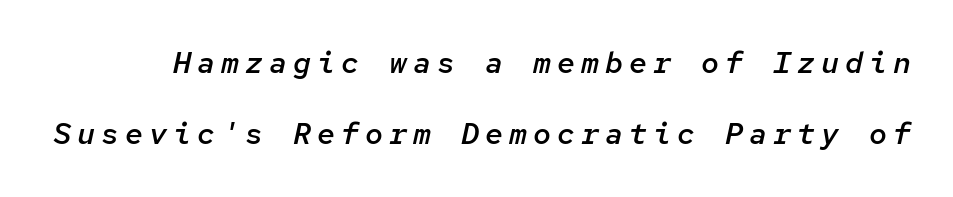
Q: Is the text bold? A: Semi-bold.
Q: Is the text italic (slanted)? A: Yes, it leans right by about 12 degrees.
Q: Is the text underlined? A: No.
Q: Is the spacing between letters normal or unusually wide? A: Unusually wide.
Q: Is the spacing between lines tight, normal or loose? A: Loose.
Q: Width (condensed, normal, or wide)? A: Normal.
Q: Stroke contrast? A: Low.
Q: x-height? A: Medium.
Q: Monospaced? A: Yes.
